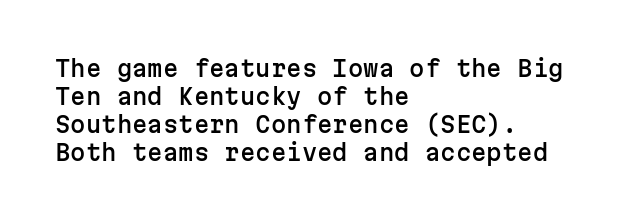
The image shows 22 px text type, upright; set left-aligned, normal line spacing (1.28x), normal letter spacing, not underlined.
